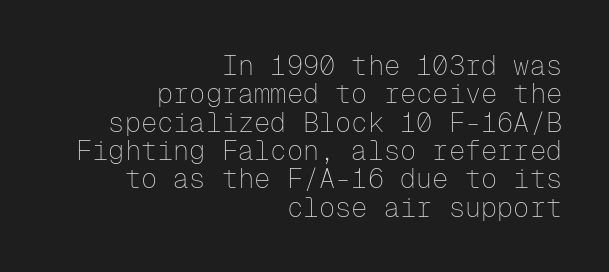
The lettering holds an erect, upright posture throughout. The type is set solid horizontally, with unmodified tracking. Leading is clearly below the norm, producing a dense column. This rendering features lettering with no underline. These lines are set flush right with a ragged left edge.
